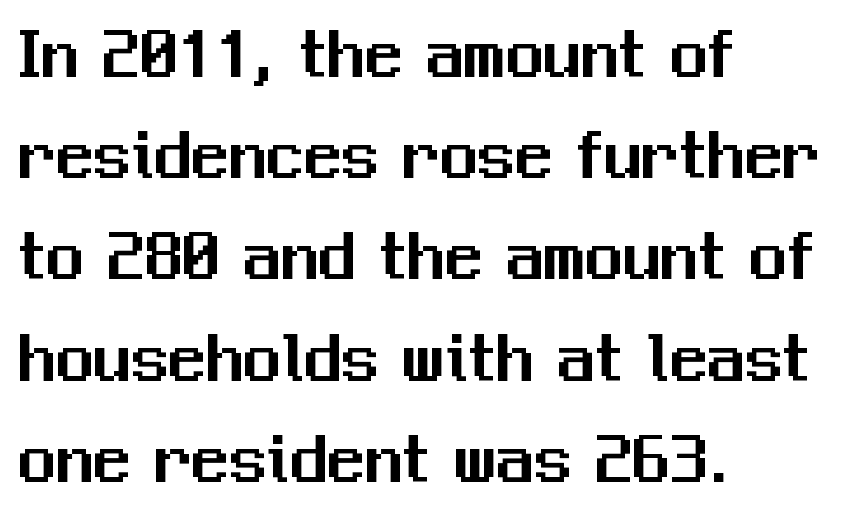
I'd call this a sans setting — the letters go barefoot. This is roman type, the default non-slanted kind. Tracking here is standard; glyphs follow each other at the usual distance. The designer left line spacing at the default. The letters advance in unequal steps, a hallmark of proportional type. Each line starts at the same left margin while the right side varies.
